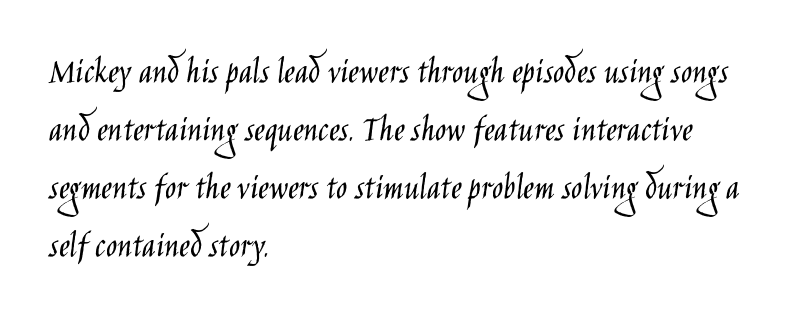
The image shows 37 px light, condensed sans-serif type; set left-aligned, normal line spacing (1.57x), normal letter spacing, not underlined; low stroke contrast and a large x-height.
